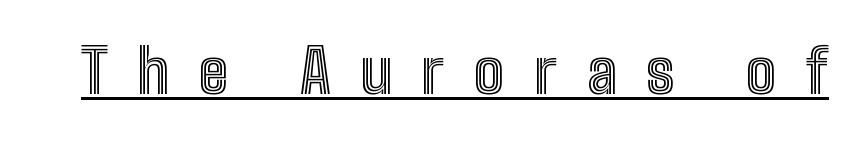
The image shows 60 px condensed type, upright; set unusually wide letter spacing (+0.49 em), underlined; a medium x-height.
